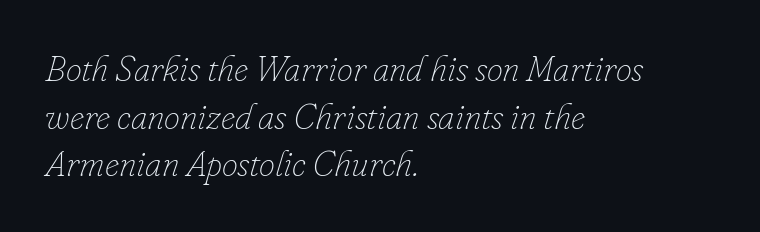
The letters sit at their default tracking, neither squeezed nor spread. It's the slanting kind of type. Leftover space on each line is placed entirely after the last word. If you measured baseline to baseline, you'd find a middling distance.
